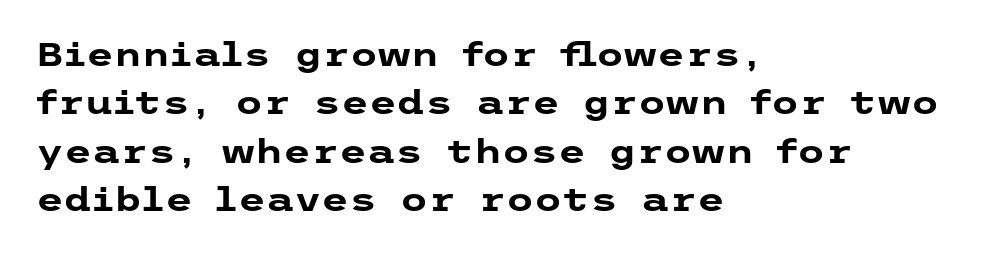
This sample keeps an unexceptional amount of space between lines. The setting favours the left margin, as ordinary paragraphs usually do. The specimen omits any rule beneath the text block's lines. Every character sits straight up, as roman type does. Regarding serifs, this sample does without them.
